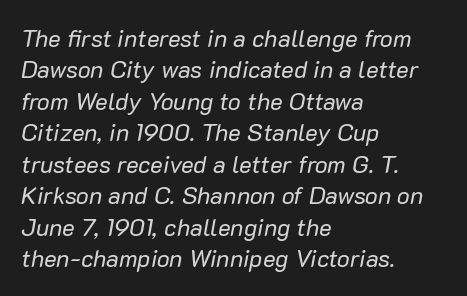
The image shows 24 px text type, italic (leaning right); set left-aligned, normal line spacing (1.31x), normal letter spacing, not underlined.
